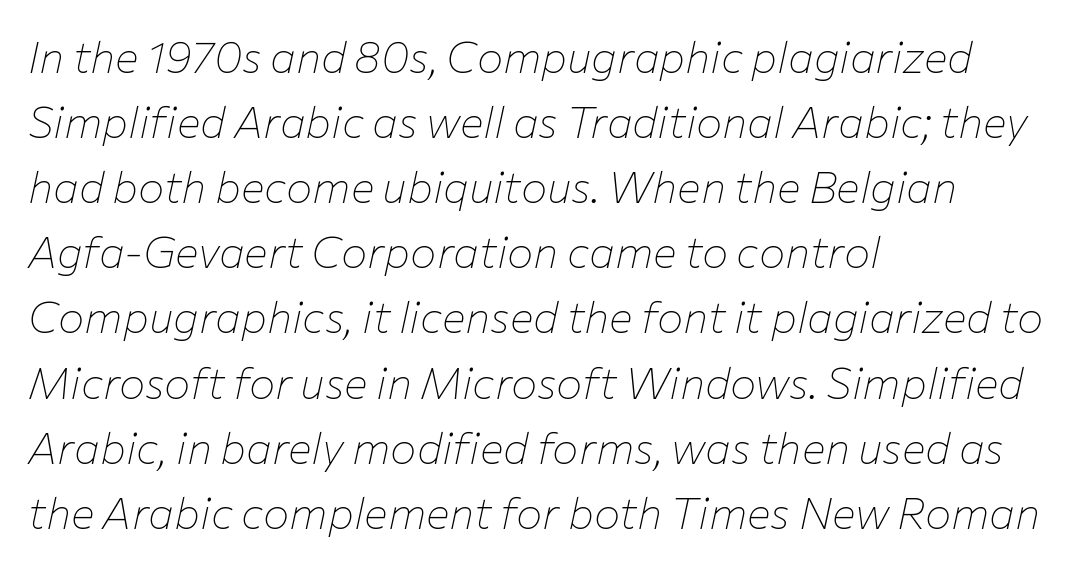
{"italic": "yes", "lean": "right", "slant_degrees": 12, "bold": "no", "weight": "thin", "width": "normal", "stroke_contrast": "low", "x_height": "medium", "monospaced": "no", "underline": "no", "align": "left", "line_spacing": "normal", "line_spacing_ratio": 1.48, "letter_spacing": "normal", "letter_spacing_em": 0.0, "glyph_px": 44}
